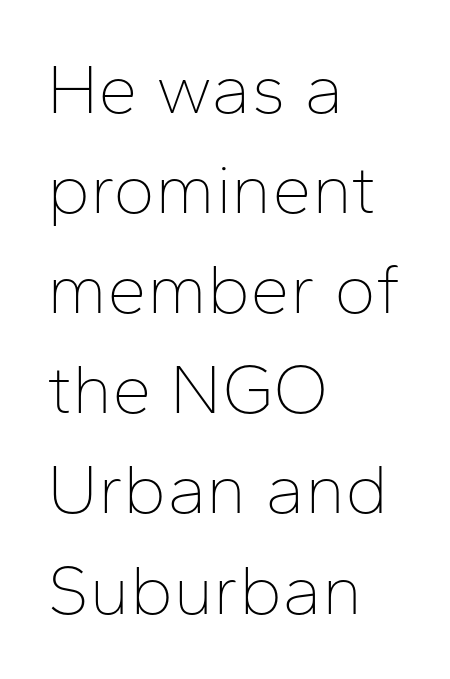
{"serif": "no", "italic": "no", "bold": "no", "weight": "thin", "width": "normal", "stroke_contrast": "low", "x_height": "medium", "monospaced": "no", "underline": "no", "align": "left", "line_spacing": "normal", "line_spacing_ratio": 1.41, "letter_spacing": "normal", "letter_spacing_em": 0.0, "glyph_px": 71}
